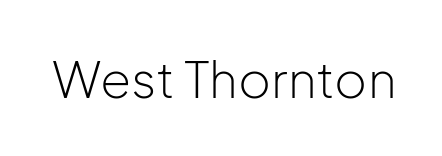
{"serif": "no", "italic": "no", "bold": "no", "weight": "light", "width": "normal", "stroke_contrast": "low", "x_height": "medium", "monospaced": "no", "underline": "no", "letter_spacing": "normal", "letter_spacing_em": 0.0, "glyph_px": 50}
